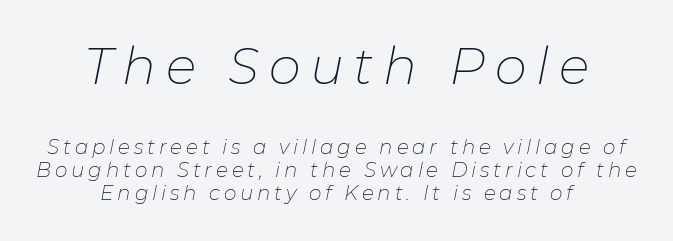
The image shows 51 px thin type, italic (leaning right); set centered, line spacing 1.16x, not underlined; the first (top) block is 2.55x larger; low stroke contrast and a medium x-height.
